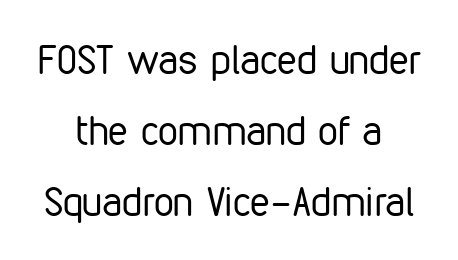
Clear beneath every line of the passage. Looks like regular typesetting: each glyph gets only the width it needs. The letters carry no serifs — their stems end cleanly without finishing strokes. Which margin do the lines hug? Neither — every line sits in the middle. The gaps between neighbouring characters are ordinary and unremarkable. Stroke thickness stays within the range of a standard reading face or lighter.
